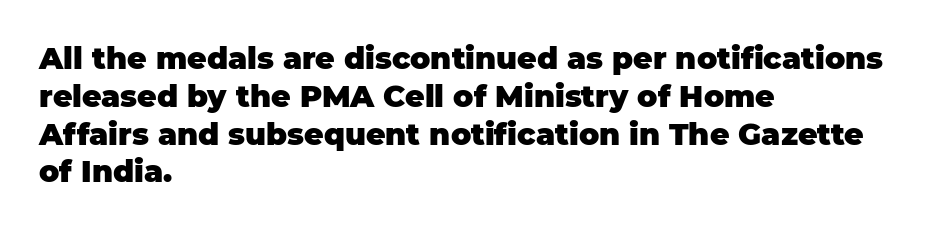
The image shows 30 px heavy sans-serif type, upright; set left-aligned, normal line spacing (1.26x), normal letter spacing, not underlined; low stroke contrast and a large x-height.
